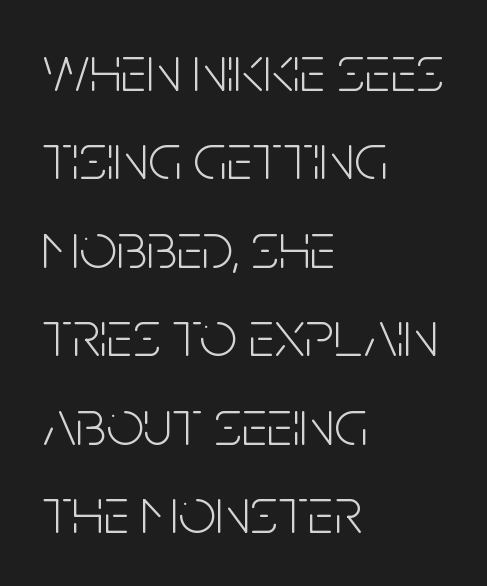
Q: Is the text bold? A: No.
Q: Is the text italic (slanted)? A: No, it is upright.
Q: Is the typeface a serif or a sans-serif typeface? A: Sans-serif.
Q: Is the text underlined? A: No.
Q: How is the paragraph aligned? A: Left-aligned.
Q: Is the spacing between letters normal or unusually wide? A: Normal.
Q: Is the spacing between lines tight, normal or loose? A: Normal.
Q: Width (condensed, normal, or wide)? A: Condensed.
Q: Stroke contrast? A: Low.
Q: x-height? A: Large.
Q: Monospaced? A: No.
